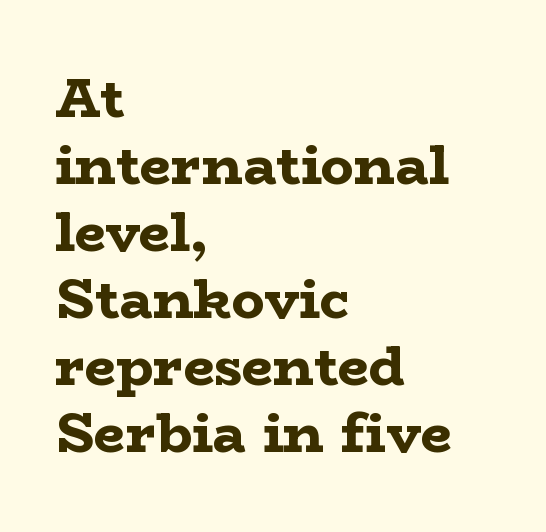
Q: Is the text bold? A: Yes.
Q: Is the text italic (slanted)? A: No, it is upright.
Q: Is the typeface a serif or a sans-serif typeface? A: Serif.
Q: Is the text underlined? A: No.
Q: How is the paragraph aligned? A: Left-aligned.
Q: Is the spacing between letters normal or unusually wide? A: Normal.
Q: Width (condensed, normal, or wide)? A: Wide.
Q: Stroke contrast? A: Low.
Q: x-height? A: Medium.
Q: Monospaced? A: No.
